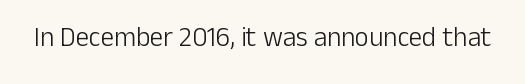
Q: Is the text bold? A: No.
Q: Is the text italic (slanted)? A: No, it is upright.
Q: Is the text underlined? A: No.
Q: Is the spacing between letters normal or unusually wide? A: Normal.
